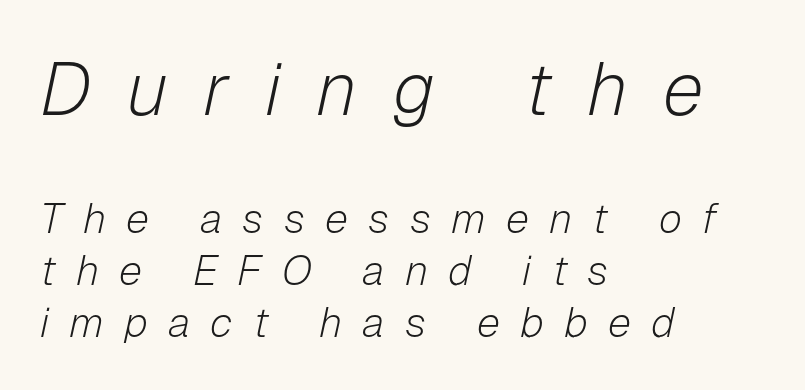
Display-style spreading of the glyphs; the letterfit is very open. Check under the words: just untouched page. Horizontal alignment here is leftward, the default for most running prose. The rendering applies a slant to the glyphs.
